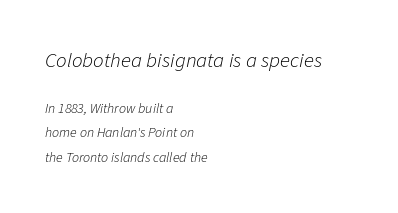
Q: Is the text bold? A: No.
Q: Is the text italic (slanted)? A: Yes, it leans right by about 11 degrees.
Q: Is the text underlined? A: No.
Q: How is the paragraph aligned? A: Left-aligned.
Q: Is the spacing between letters normal or unusually wide? A: Normal.
Q: Which block of text is set in a larger size, the first (top) or the second (bottom)? A: The first (top) one.
